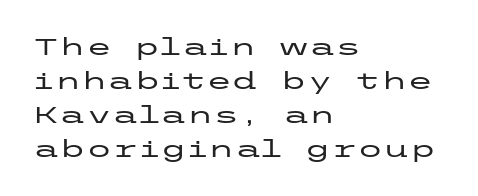
Q: Is the text italic (slanted)? A: No, it is upright.
Q: Is the text underlined? A: No.
Q: How is the paragraph aligned? A: Left-aligned.
Q: Is the spacing between letters normal or unusually wide? A: Normal.
Q: Is the spacing between lines tight, normal or loose? A: Normal.
